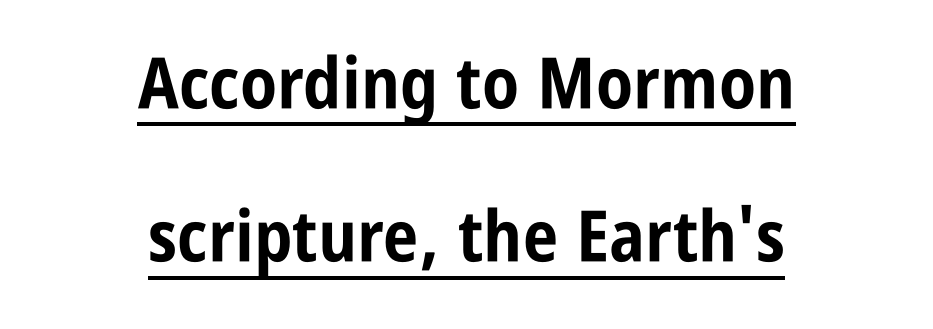
The image shows 71 px bold, condensed sans-serif type, upright; set centered, loose line spacing (2.16x), normal letter spacing, underlined; low stroke contrast and a large x-height.
